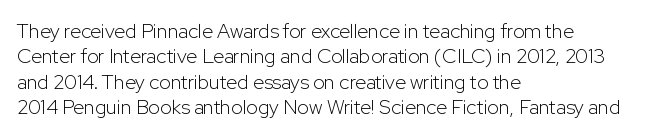
Q: Is the text bold? A: No.
Q: Is the text italic (slanted)? A: No, it is upright.
Q: Is the text underlined? A: No.
Q: How is the paragraph aligned? A: Left-aligned.
Q: Is the spacing between letters normal or unusually wide? A: Normal.
Q: Is the spacing between lines tight, normal or loose? A: Normal.
